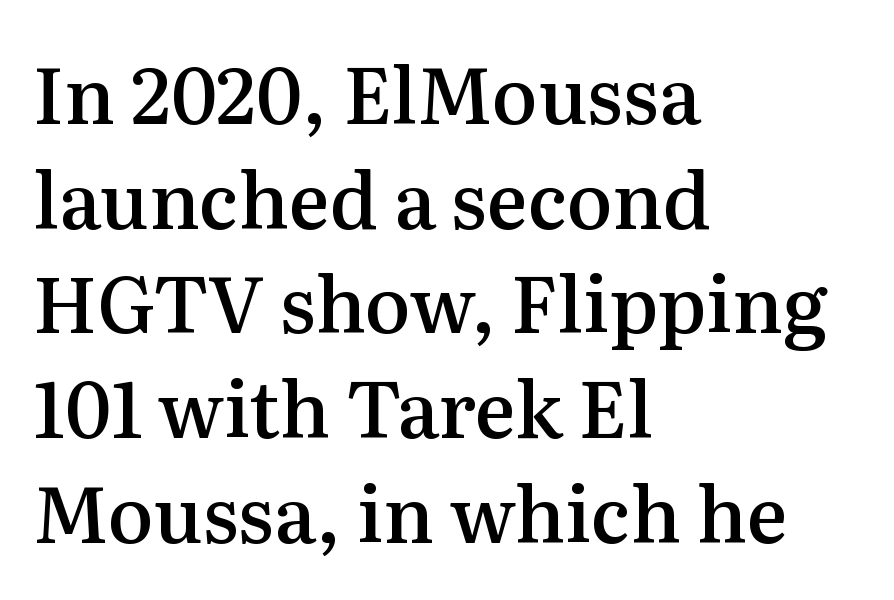
The gaps between neighbouring characters are ordinary and unremarkable. Just letters on the line, the space beneath them empty. The paragraph shown leans on its left margin. Vertical strokes here are truly vertical. The face used here is proportionally spaced, like ordinary book or web type. Old-style or modern, the face here clearly has serifs.
